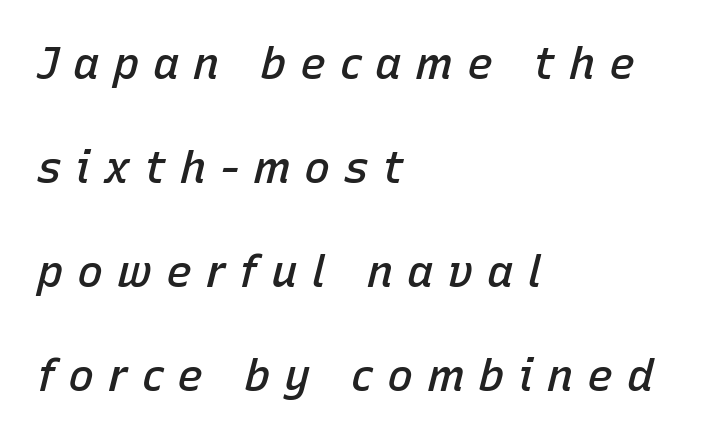
The image shows 44 px semibold type, italic (leaning right); set left-aligned, loose line spacing (2.36x), unusually wide letter spacing (+0.31 em), not underlined; low stroke contrast and a medium x-height.
